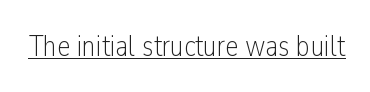
The image shows 30 px light, condensed sans-serif type, upright; set normal letter spacing, underlined; low stroke contrast and a medium x-height.
